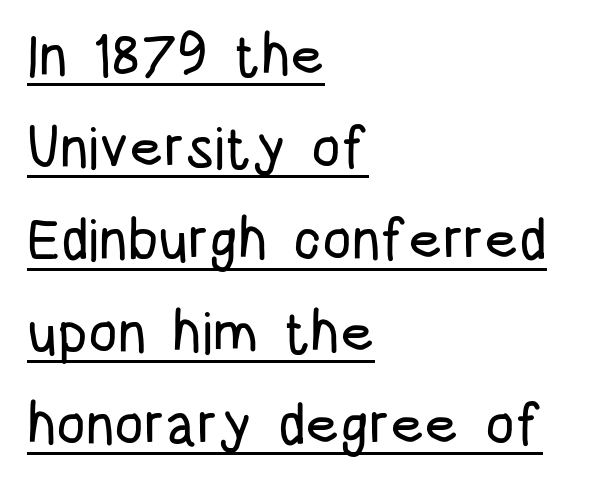
Q: Is the text italic (slanted)? A: No, it is upright.
Q: Is the typeface a serif or a sans-serif typeface? A: Sans-serif.
Q: Is the text underlined? A: Yes.
Q: How is the paragraph aligned? A: Left-aligned.
Q: Is the spacing between letters normal or unusually wide? A: Normal.
Q: Is the spacing between lines tight, normal or loose? A: Normal.
Q: Width (condensed, normal, or wide)? A: Condensed.
Q: Stroke contrast? A: Low.
Q: x-height? A: Large.
Q: Monospaced? A: No.
